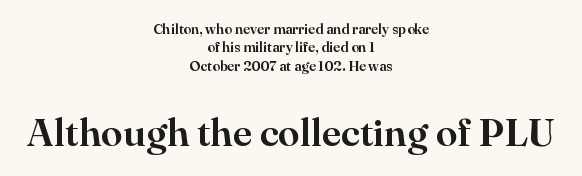
The image shows 39 px serif type, upright; set centered, normal line spacing (1.32x), normal letter spacing, not underlined; the second (bottom) block is 2.79x larger; high stroke contrast and a small x-height.
